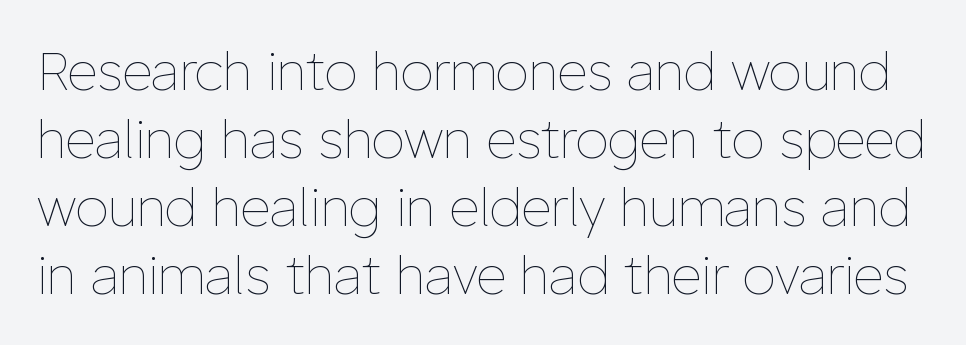
{"italic": "no", "bold": "no", "weight": "thin", "width": "normal", "stroke_contrast": "low", "x_height": "medium", "monospaced": "no", "underline": "no", "line_spacing": "normal", "line_spacing_ratio": 1.28, "letter_spacing": "normal", "letter_spacing_em": 0.0, "glyph_px": 53}
